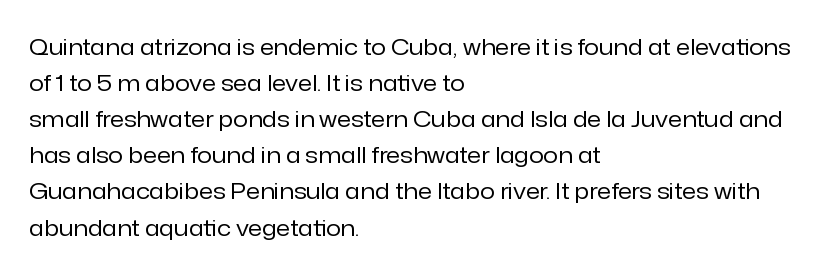
The image shows 23 px text type, upright; set left-aligned, normal line spacing (1.57x), normal letter spacing, not underlined.
